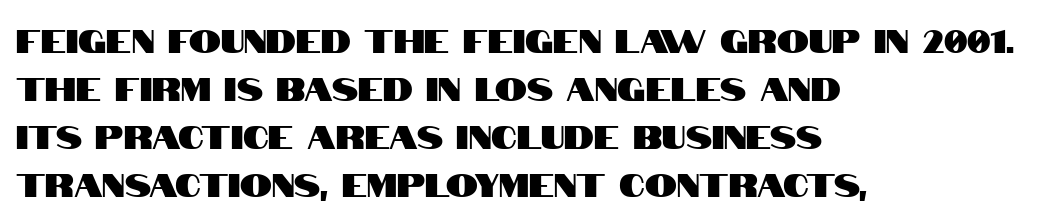
Q: Is the text italic (slanted)? A: No, it is upright.
Q: Is the typeface a serif or a sans-serif typeface? A: Sans-serif.
Q: Is the text underlined? A: No.
Q: How is the paragraph aligned? A: Left-aligned.
Q: Is the spacing between letters normal or unusually wide? A: Normal.
Q: Is the spacing between lines tight, normal or loose? A: Normal.
Q: Width (condensed, normal, or wide)? A: Condensed.
Q: Stroke contrast? A: High.
Q: x-height? A: Large.
Q: Monospaced? A: No.
